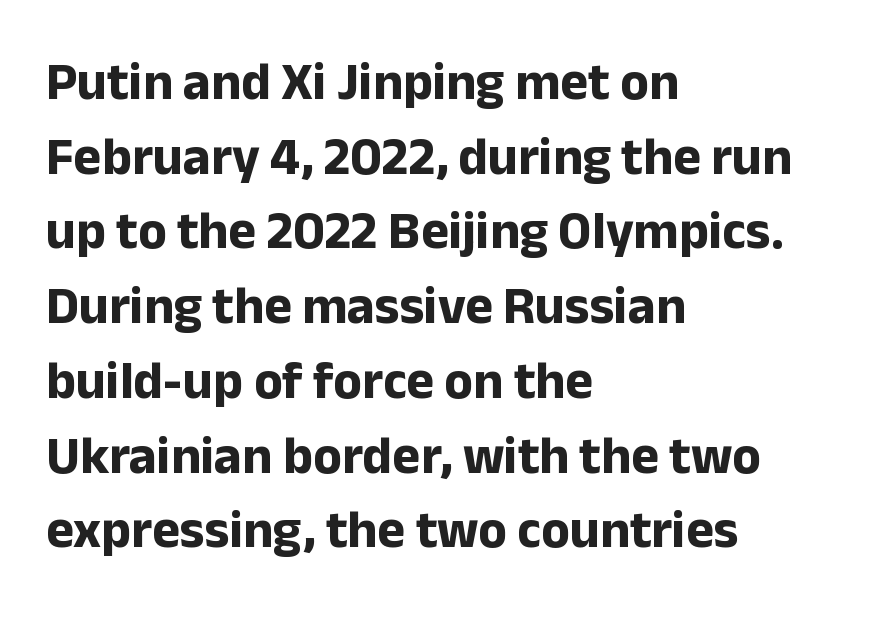
Q: Is the text bold? A: Yes.
Q: Is the text italic (slanted)? A: No, it is upright.
Q: Is the typeface a serif or a sans-serif typeface? A: Sans-serif.
Q: Is the text underlined? A: No.
Q: How is the paragraph aligned? A: Left-aligned.
Q: Is the spacing between letters normal or unusually wide? A: Normal.
Q: Is the spacing between lines tight, normal or loose? A: Normal.
Q: Width (condensed, normal, or wide)? A: Normal.
Q: Stroke contrast? A: Low.
Q: x-height? A: Medium.
Q: Monospaced? A: No.
